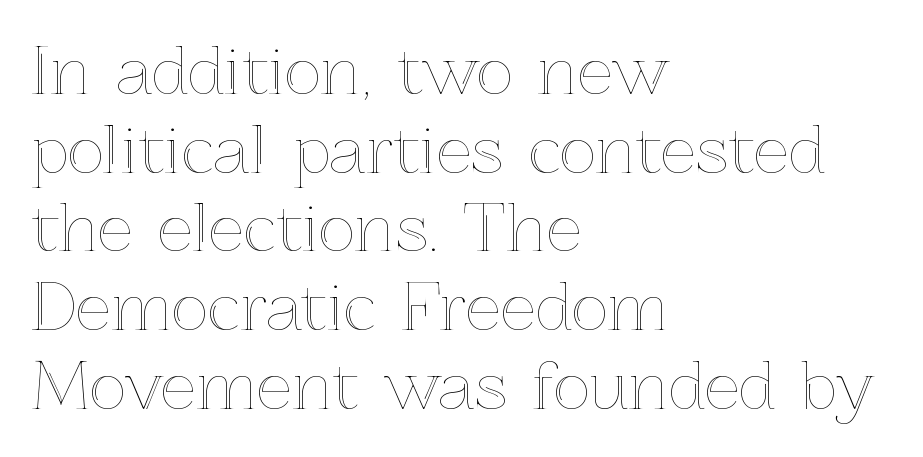
Q: Is the text italic (slanted)? A: No, it is upright.
Q: Is the text underlined? A: No.
Q: How is the paragraph aligned? A: Left-aligned.
Q: Is the spacing between letters normal or unusually wide? A: Normal.
Q: Is the spacing between lines tight, normal or loose? A: Normal.
Q: Width (condensed, normal, or wide)? A: Normal.
Q: x-height? A: Medium.
Q: Monospaced? A: No.
